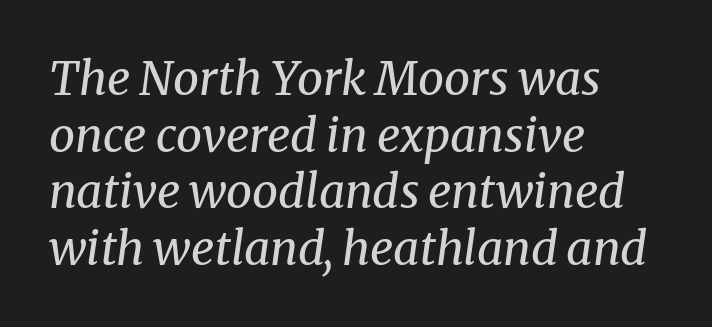
Q: Is the text bold? A: No.
Q: Is the text italic (slanted)? A: Yes, it leans right by about 8 degrees.
Q: Is the typeface a serif or a sans-serif typeface? A: Serif.
Q: Is the text underlined? A: No.
Q: How is the paragraph aligned? A: Left-aligned.
Q: Is the spacing between letters normal or unusually wide? A: Normal.
Q: Width (condensed, normal, or wide)? A: Normal.
Q: Stroke contrast? A: Medium.
Q: x-height? A: Medium.
Q: Monospaced? A: No.
